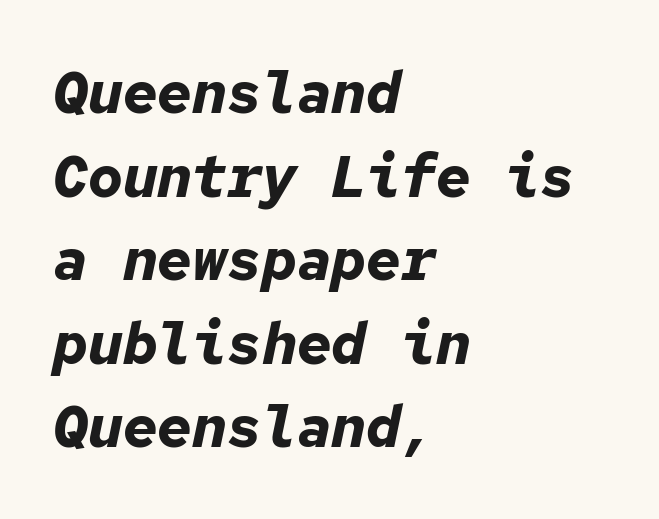
Q: Is the text bold? A: Yes.
Q: Is the text italic (slanted)? A: Yes, it leans right by about 12 degrees.
Q: Is the text underlined? A: No.
Q: How is the paragraph aligned? A: Left-aligned.
Q: Is the spacing between letters normal or unusually wide? A: Normal.
Q: Is the spacing between lines tight, normal or loose? A: Normal.
Q: Width (condensed, normal, or wide)? A: Normal.
Q: Stroke contrast? A: Low.
Q: x-height? A: Medium.
Q: Monospaced? A: Yes.
